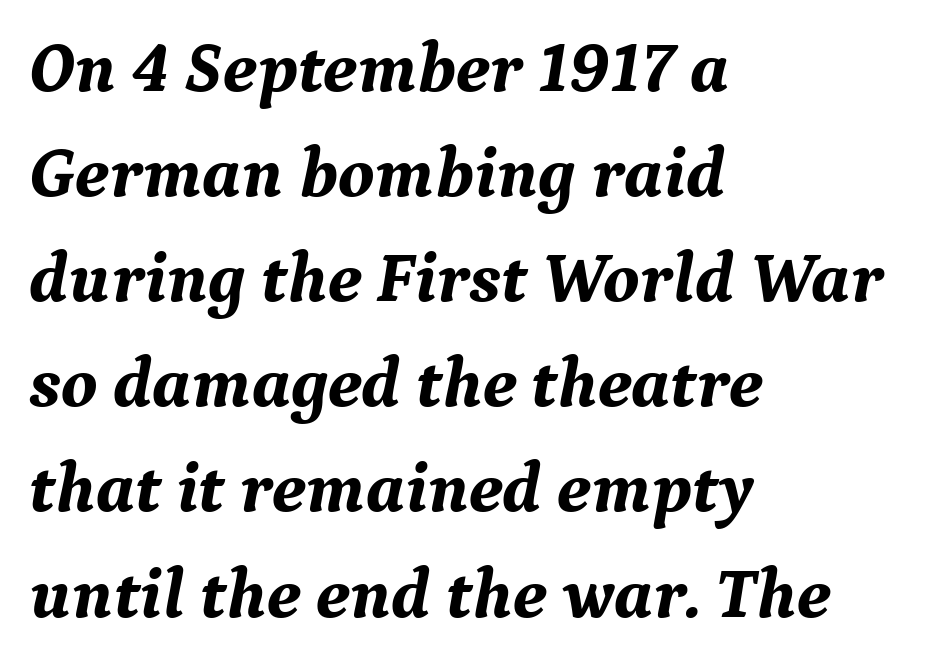
Horizontal bands of white between lines are of average thickness. This rendering leaves character spacing at its baseline value. Check under the words: just untouched page. Reading down the block, your eye returns to a fixed left position each line.
